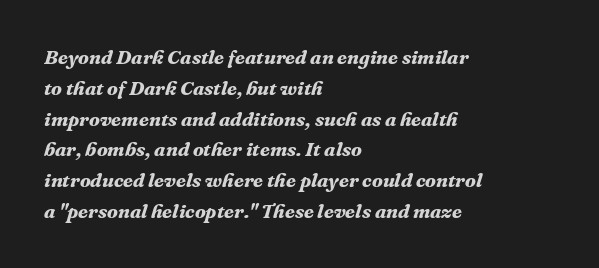
Q: Is the text bold? A: Yes.
Q: Is the text italic (slanted)? A: Yes, it leans right by about 16 degrees.
Q: Is the text underlined? A: No.
Q: How is the paragraph aligned? A: Left-aligned.
Q: Is the spacing between letters normal or unusually wide? A: Normal.
Q: Is the spacing between lines tight, normal or loose? A: Normal.
